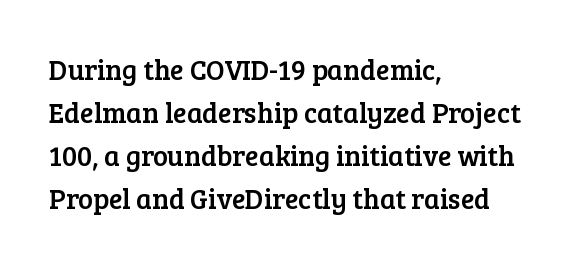
Q: Is the text italic (slanted)? A: No, it is upright.
Q: Is the typeface a serif or a sans-serif typeface? A: Serif.
Q: Is the text underlined? A: No.
Q: How is the paragraph aligned? A: Left-aligned.
Q: Is the spacing between letters normal or unusually wide? A: Normal.
Q: Is the spacing between lines tight, normal or loose? A: Normal.
Q: Width (condensed, normal, or wide)? A: Normal.
Q: Stroke contrast? A: Low.
Q: x-height? A: Medium.
Q: Monospaced? A: No.
